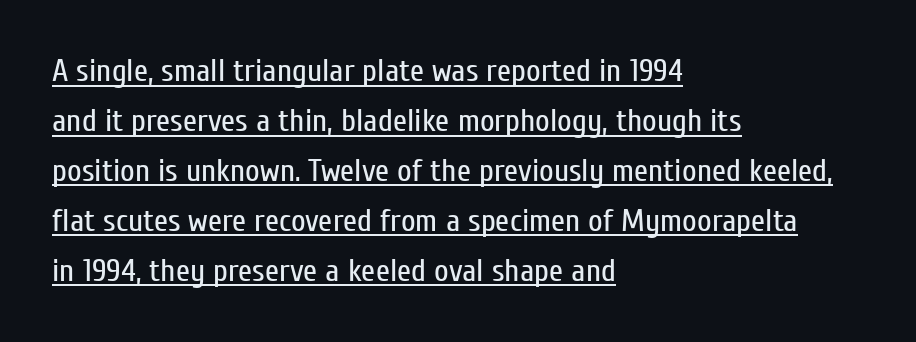
Q: Is the text bold? A: No.
Q: Is the text italic (slanted)? A: No, it is upright.
Q: Is the typeface a serif or a sans-serif typeface? A: Sans-serif.
Q: Is the text underlined? A: Yes.
Q: How is the paragraph aligned? A: Left-aligned.
Q: Is the spacing between letters normal or unusually wide? A: Normal.
Q: Is the spacing between lines tight, normal or loose? A: Normal.
Q: Width (condensed, normal, or wide)? A: Condensed.
Q: Stroke contrast? A: Low.
Q: x-height? A: Medium.
Q: Monospaced? A: No.
